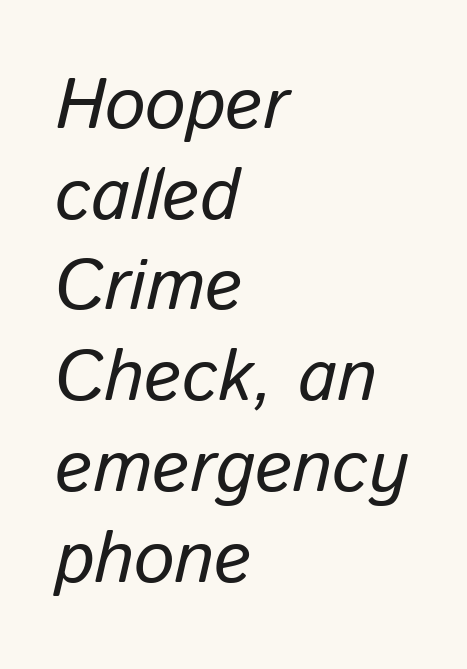
Think of a printed novel: that variable character pitch is what you see here. The baseline area is clear. In CSS terms this would be text-align: left. The space between consecutive lines is moderate.
